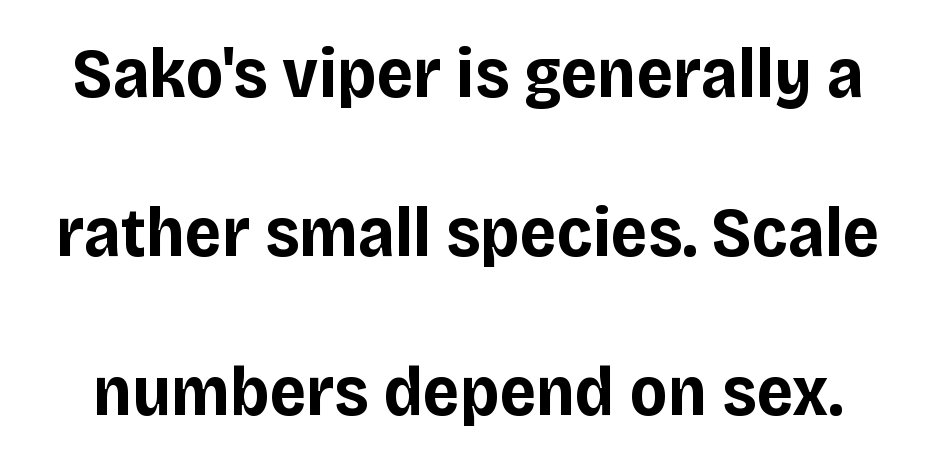
The image shows 71 px bold sans-serif type, upright; set loose line spacing (2.24x), normal letter spacing, not underlined; low stroke contrast and a large x-height.
